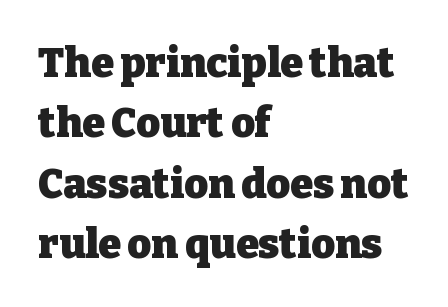
The image shows 41 px heavy serif type, upright; set left-aligned, normal line spacing (1.47x), normal letter spacing, not underlined; low stroke contrast and a medium x-height.
